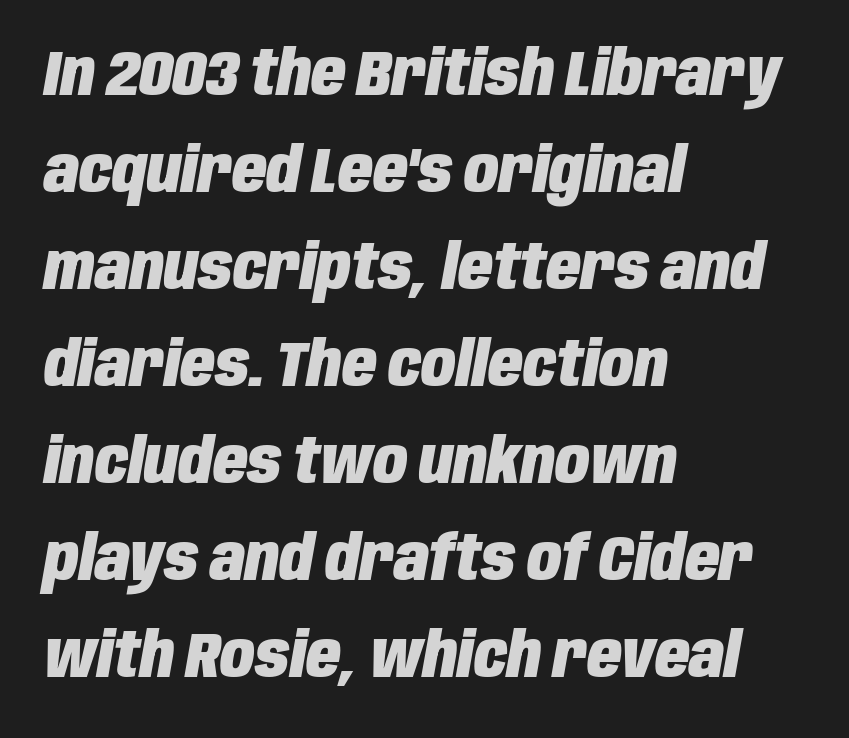
Q: Is the text bold? A: Yes.
Q: Is the text italic (slanted)? A: Yes, it leans right by about 10 degrees.
Q: Is the text underlined? A: No.
Q: How is the paragraph aligned? A: Left-aligned.
Q: Is the spacing between letters normal or unusually wide? A: Normal.
Q: Is the spacing between lines tight, normal or loose? A: Normal.
Q: Width (condensed, normal, or wide)? A: Condensed.
Q: Stroke contrast? A: Low.
Q: x-height? A: Large.
Q: Monospaced? A: No.
